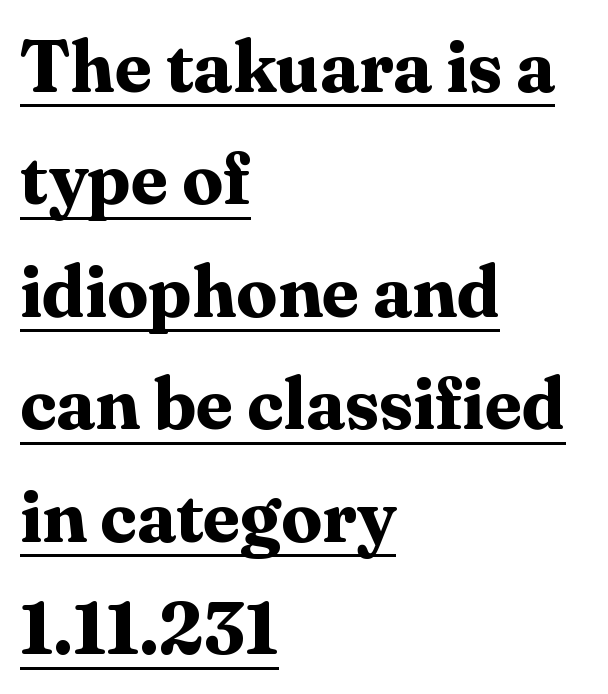
The image shows 73 px bold serif type, upright; set left-aligned, normal line spacing (1.54x), normal letter spacing, underlined; medium stroke contrast and a medium x-height.
